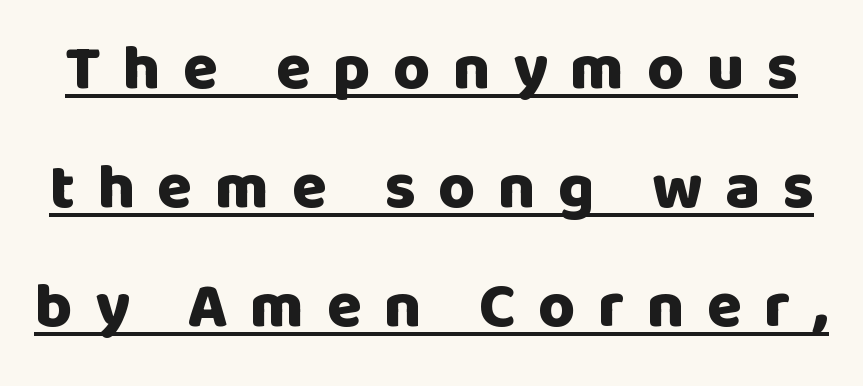
Underlining? Definitely there. Think of a printed novel: that variable character pitch is what you see here. Emphasis by weight is at full strength: bold. Are there feet on the stems? There aren't — it's a sans.
